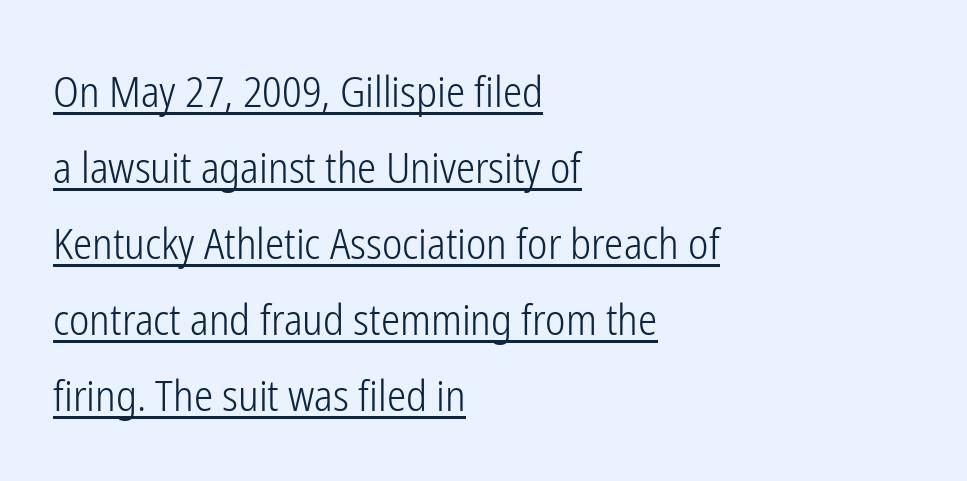
{"serif": "no", "italic": "no", "bold": "no", "weight": "light", "width": "condensed", "stroke_contrast": "low", "x_height": "medium", "monospaced": "no", "underline": "yes", "align": "left", "line_spacing_ratio": 1.77, "letter_spacing": "normal", "letter_spacing_em": 0.0, "glyph_px": 43}
